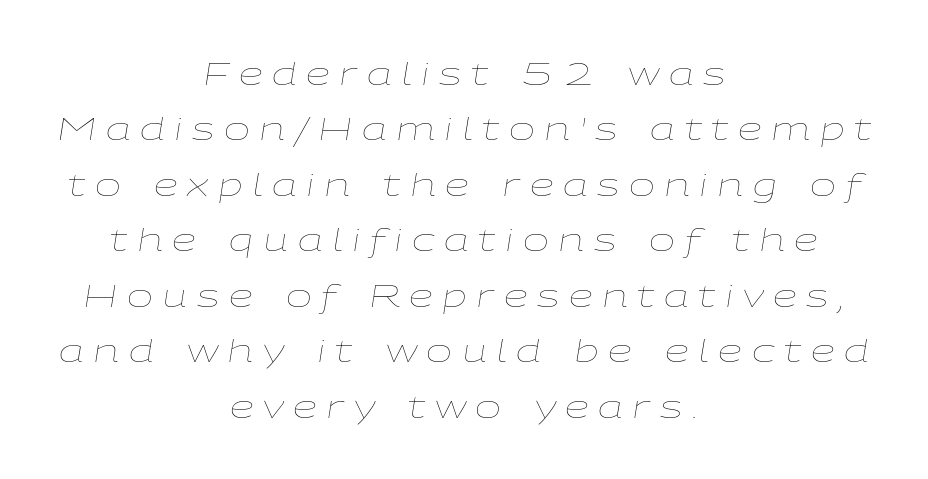
Words appear elongated and porous because spacing is wide. Every row of glyphs is offset so its center matches the block's center. Any mark beneath the type? The region is blank. Style check: oblique. Is this a fixed-width face? No — the glyphs have proportional, varying widths.
